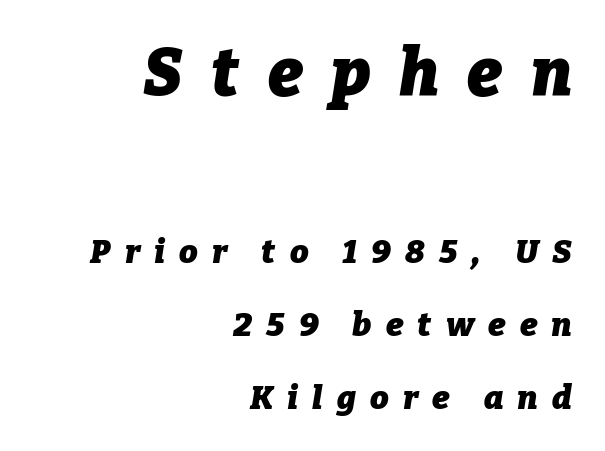
Q: Is the text bold? A: Yes.
Q: Is the text italic (slanted)? A: Yes, it leans right by about 9 degrees.
Q: Is the text underlined? A: No.
Q: How is the paragraph aligned? A: Right-aligned.
Q: Is the spacing between letters normal or unusually wide? A: Unusually wide.
Q: Is the spacing between lines tight, normal or loose? A: Loose.
Q: Which block of text is set in a larger size, the first (top) or the second (bottom)? A: The first (top) one.
Q: Width (condensed, normal, or wide)? A: Normal.
Q: Stroke contrast? A: Low.
Q: x-height? A: Medium.
Q: Monospaced? A: No.
